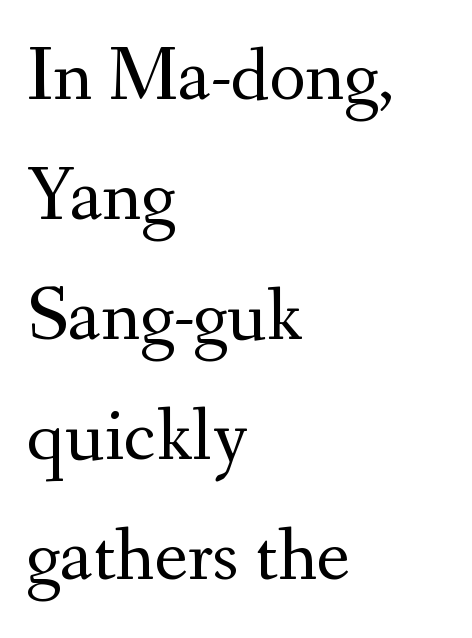
The image shows 78 px regular-weight serif type, upright; set left-aligned, normal line spacing (1.54x), normal letter spacing, not underlined; medium stroke contrast and a small x-height.
